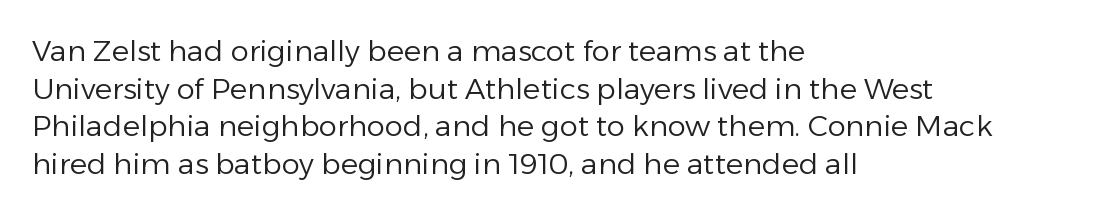
The image shows 29 px regular-weight sans-serif type, upright; set left-aligned, normal line spacing (1.3x), normal letter spacing, not underlined; low stroke contrast and a medium x-height.
